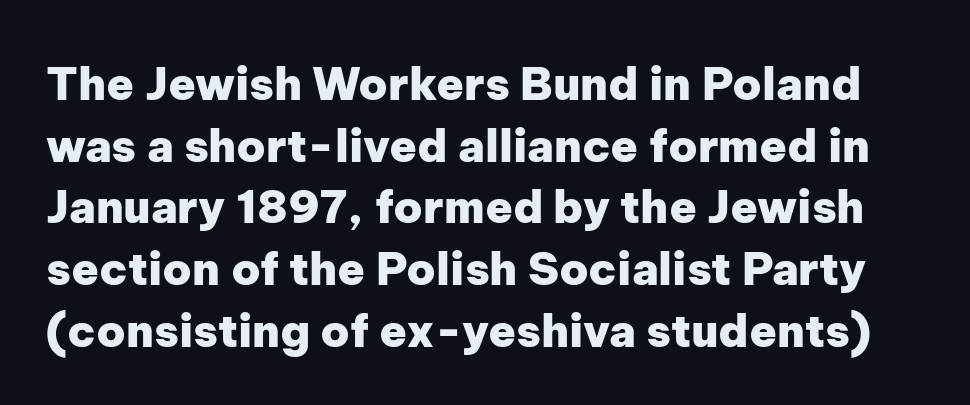
Q: Is the text bold? A: Yes.
Q: Is the text italic (slanted)? A: No, it is upright.
Q: Is the typeface a serif or a sans-serif typeface? A: Sans-serif.
Q: Is the text underlined? A: No.
Q: Is the spacing between letters normal or unusually wide? A: Normal.
Q: Is the spacing between lines tight, normal or loose? A: Normal.
Q: Width (condensed, normal, or wide)? A: Normal.
Q: Stroke contrast? A: Low.
Q: x-height? A: Medium.
Q: Monospaced? A: No.
